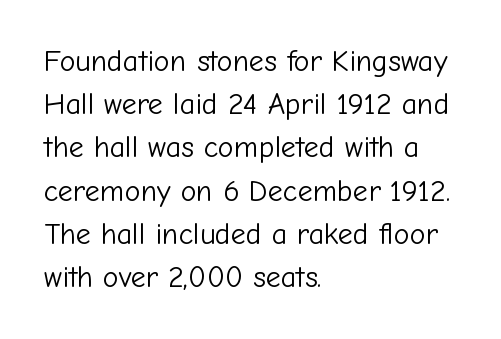
Q: Is the text bold? A: No.
Q: Is the text italic (slanted)? A: No, it is upright.
Q: Is the typeface a serif or a sans-serif typeface? A: Sans-serif.
Q: Is the text underlined? A: No.
Q: How is the paragraph aligned? A: Left-aligned.
Q: Is the spacing between letters normal or unusually wide? A: Normal.
Q: Is the spacing between lines tight, normal or loose? A: Normal.
Q: Width (condensed, normal, or wide)? A: Normal.
Q: Stroke contrast? A: Low.
Q: x-height? A: Medium.
Q: Monospaced? A: No.
